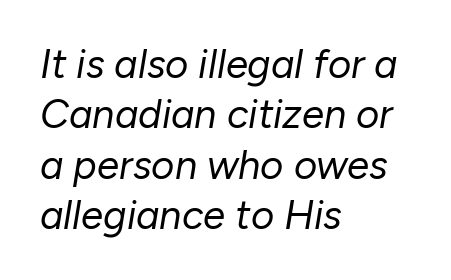
Honestly, the letter spacing is just normal — you wouldn't notice it. The leading is moderate, giving the passage an even texture. You can tell it's italic because the verticals aren't actually vertical. Plain, unruled lines of type. The face used here is proportionally spaced, like ordinary book or web type.
